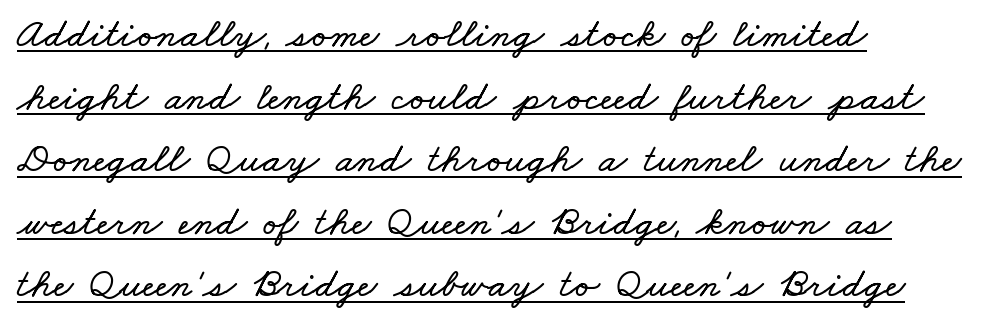
Q: Is the text underlined? A: Yes.
Q: How is the paragraph aligned? A: Left-aligned.
Q: Is the spacing between letters normal or unusually wide? A: Normal.
Q: Is the spacing between lines tight, normal or loose? A: Normal.
Q: Width (condensed, normal, or wide)? A: Wide.
Q: Stroke contrast? A: Low.
Q: x-height? A: Small.
Q: Monospaced? A: No.
